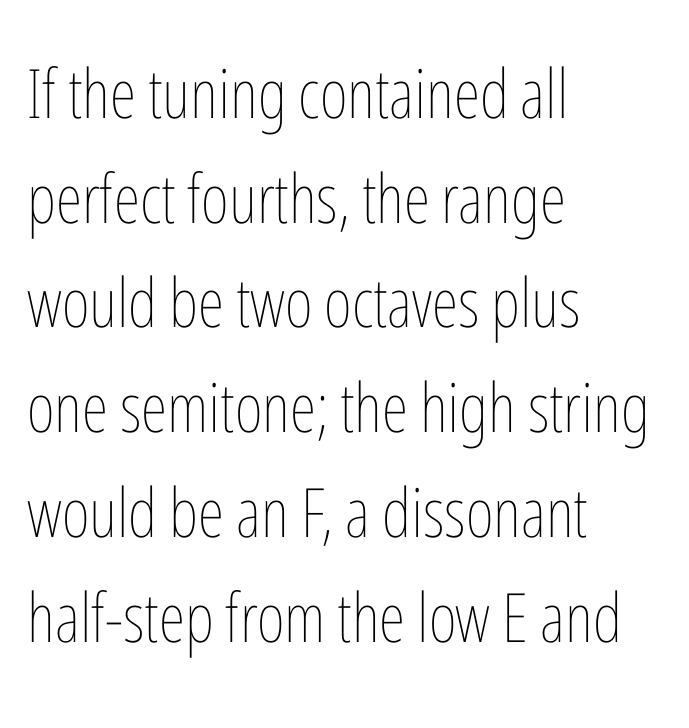
The horizontal fit of the characters is conventional and even. Rule under the text: the space is simply empty. Is this a fixed-width face? No — the glyphs have proportional, varying widths. Stroke mass is kept to a normal reading level or below.
